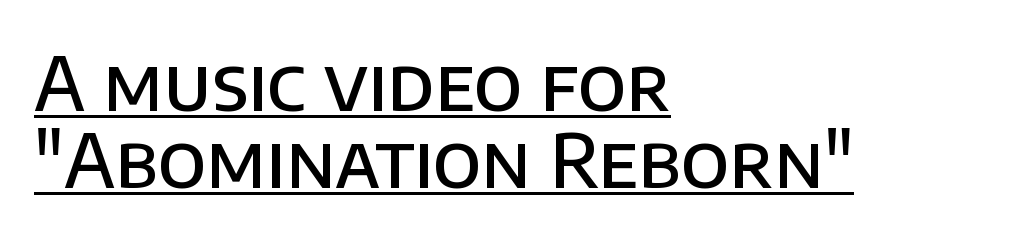
{"serif": "no", "italic": "no", "bold": "semi", "weight": "semibold", "width": "normal", "stroke_contrast": "low", "x_height": "large", "monospaced": "no", "underline": "yes", "align": "left", "line_spacing": "tight", "line_spacing_ratio": 1.04, "letter_spacing": "normal", "letter_spacing_em": 0.0, "glyph_px": 74}
